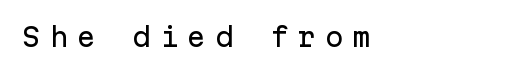
Plain, unruled lines of type. Look at the tracking — it's clearly loosened, letters drifting apart. The lettering holds an erect, upright posture throughout.
